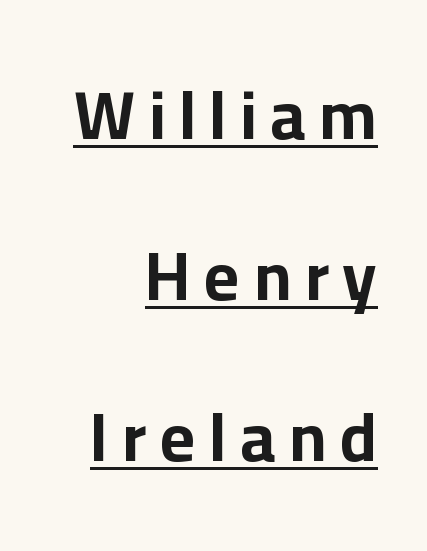
{"serif": "no", "italic": "no", "bold": "yes", "weight": "bold", "width": "normal", "stroke_contrast": "low", "x_height": "medium", "monospaced": "no", "underline": "yes", "align": "right", "line_spacing": "loose", "line_spacing_ratio": 2.37, "letter_spacing": "wide", "letter_spacing_em": 0.2, "glyph_px": 68}
